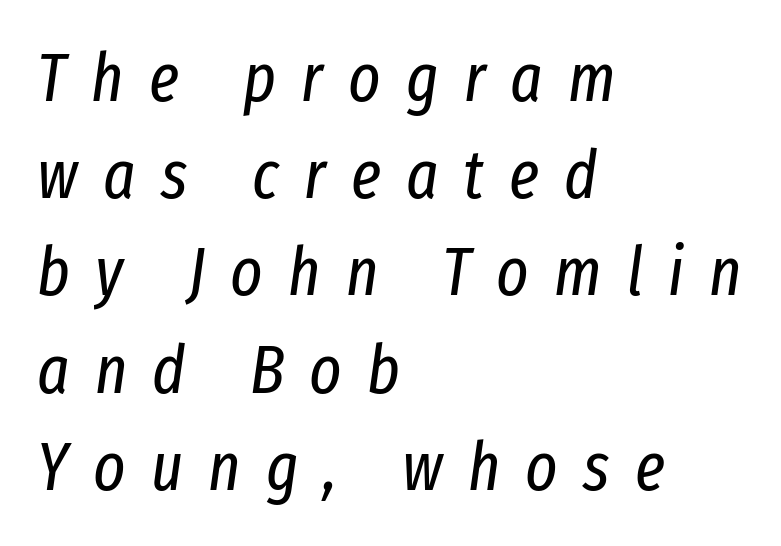
Students, observe: this is what conventionally led text looks like. Is the block centered? No — it sits flush against the left margin. The string is rendered with underlining switched off. Looking at the ascenders, they clearly lean.
